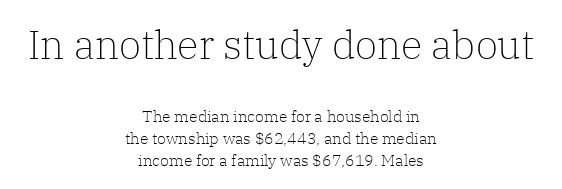
Characters remain perfectly vertical along every line. Note: serifs present on the glyphs. The rendering uses natural spacing where letterforms have individual widths. The typesetting does not lean heavy: it is not bold. Just letters on the line, the space beneath them empty.
